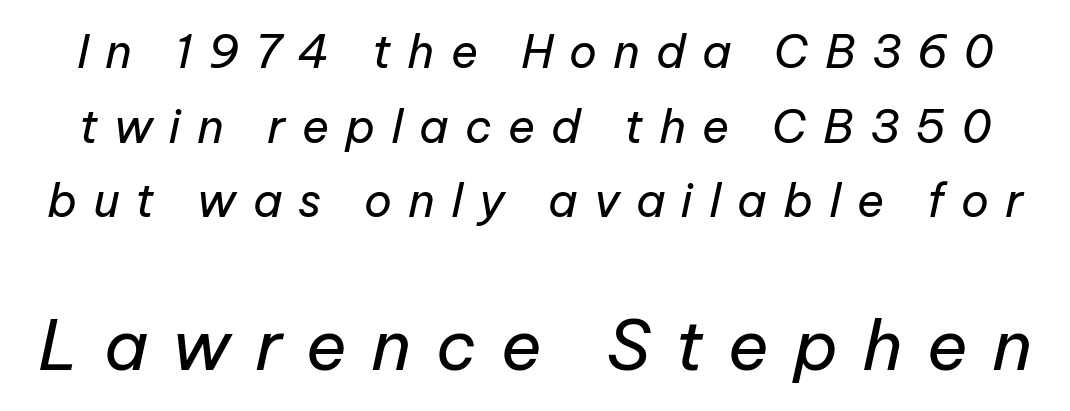
Q: Is the text bold? A: No.
Q: Is the text italic (slanted)? A: Yes, it leans right by about 12 degrees.
Q: Is the text underlined? A: No.
Q: Is the spacing between letters normal or unusually wide? A: Unusually wide.
Q: Is the spacing between lines tight, normal or loose? A: Normal.
Q: Which block of text is set in a larger size, the first (top) or the second (bottom)? A: The second (bottom) one.
Q: Width (condensed, normal, or wide)? A: Normal.
Q: Stroke contrast? A: Low.
Q: x-height? A: Medium.
Q: Monospaced? A: No.
